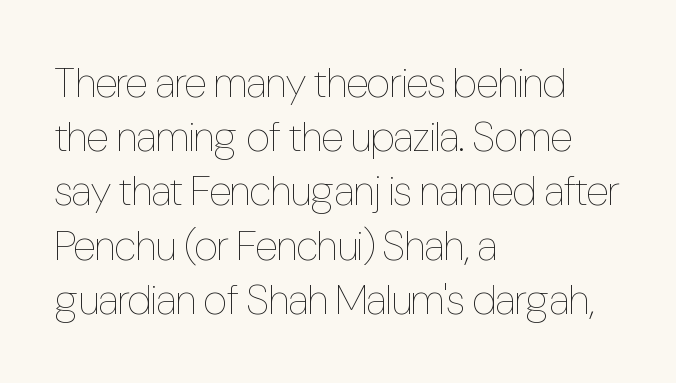
The font is comparable to plain body text, perhaps lighter. Descenders hang freely into open space. Each letter keeps its own natural width here, so spacing adapts to shape. The space between consecutive lines is moderate. Is the letter spacing exaggerated? No — it looks like the ordinary default. Line beginnings align vertically; line endings do not.
